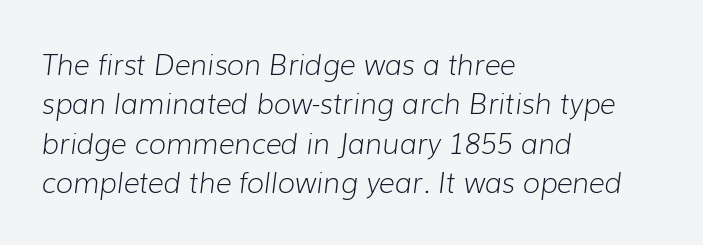
Q: Is the text bold? A: No.
Q: Is the text italic (slanted)? A: Yes, it leans right by about 7 degrees.
Q: Is the text underlined? A: No.
Q: How is the paragraph aligned? A: Left-aligned.
Q: Is the spacing between letters normal or unusually wide? A: Normal.
Q: Is the spacing between lines tight, normal or loose? A: Normal.
Q: Width (condensed, normal, or wide)? A: Normal.
Q: Stroke contrast? A: Low.
Q: x-height? A: Medium.
Q: Monospaced? A: No.
